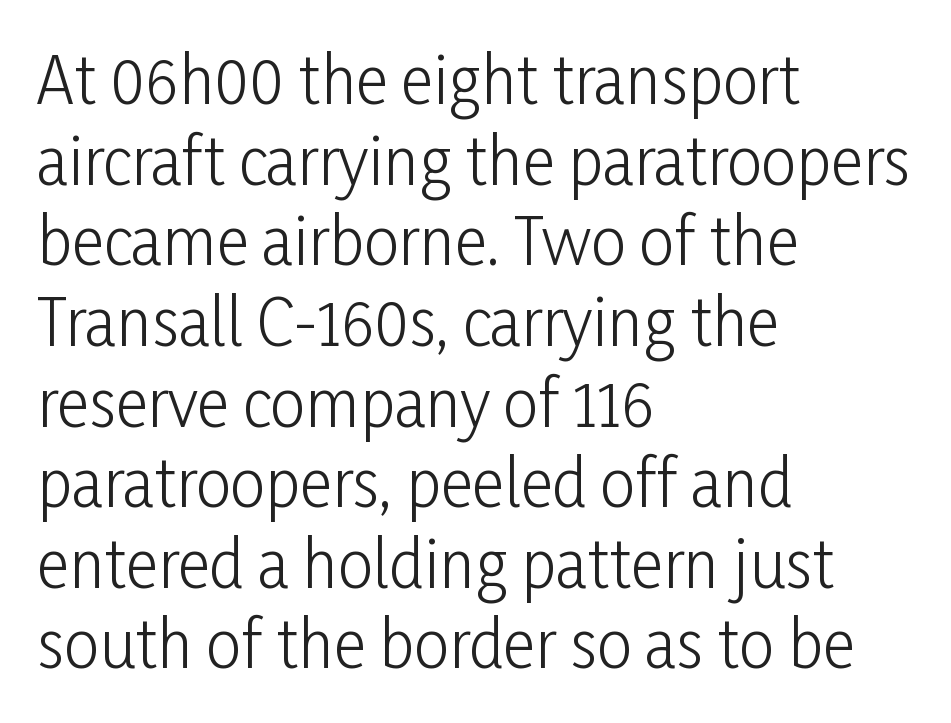
{"serif": "no", "italic": "no", "bold": "no", "weight": "light", "width": "condensed", "stroke_contrast": "low", "x_height": "medium", "monospaced": "no", "underline": "no", "align": "left", "line_spacing": "normal", "line_spacing_ratio": 1.28, "letter_spacing": "normal", "letter_spacing_em": 0.0, "glyph_px": 63}
